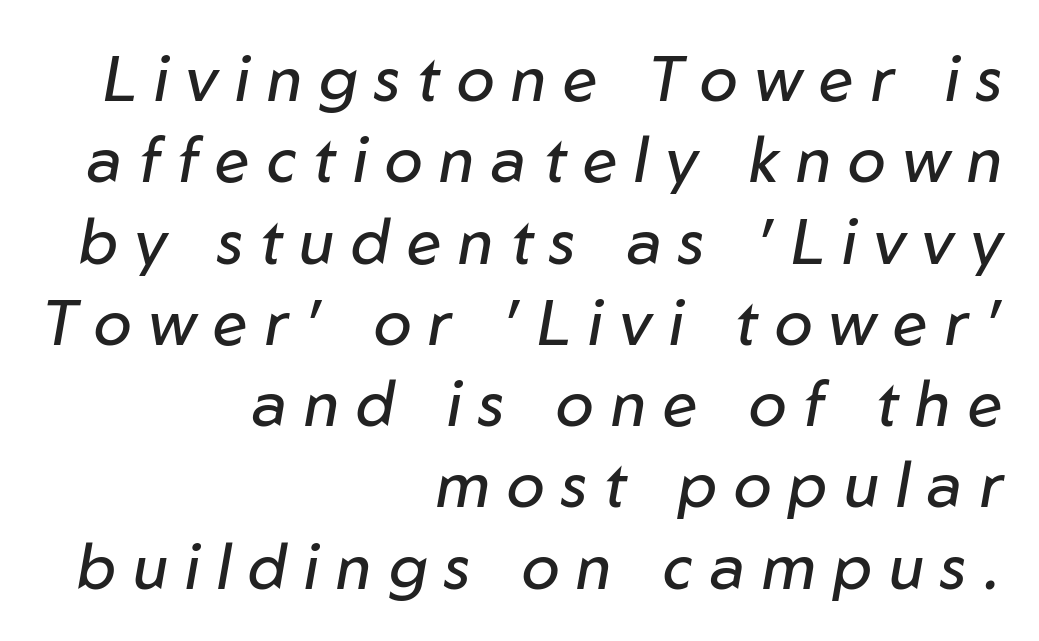
The image shows 63 px regular-weight type, italic (leaning right); set right-aligned, normal line spacing (1.29x), unusually wide letter spacing (+0.27 em), not underlined; low stroke contrast and a medium x-height.
